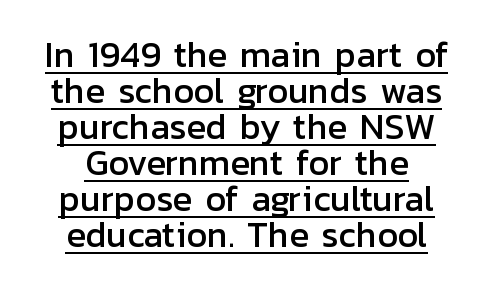
Every stem runs plumb, perpendicular to the baseline. The tracking reads as untouched default to a designer's eye. Here the designer chose a conventional face with non-uniform glyph widths. Visually the block forms a symmetrical silhouette, jagged on both flanks. The glyphs in this specimen are sans serif.
